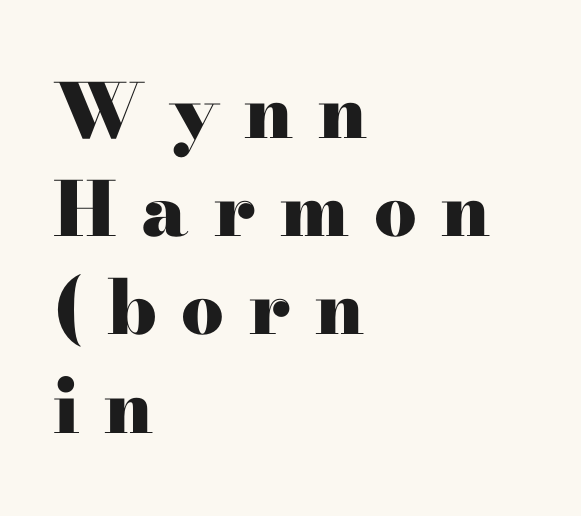
Regarding leading, the lines here are spaced in the standard way. The face used here is seriffed, in the tradition of book romans. In terms of letterspacing, this is a distinctly airy, spread setting. Notice how the stems are strictly vertical — no italics here. The space beneath each line is pristine and unruled. A typesetter would call this proportional, since set widths differ per character.
